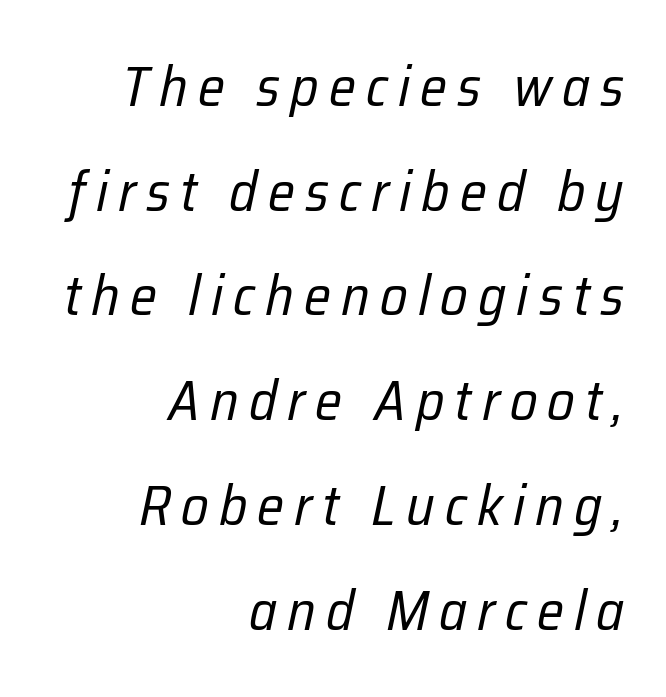
The lines in this sample share a right terminus and differ only in where they begin. The space beneath each line is pristine and unruled. Looks like regular typesetting: each glyph gets only the width it needs. When letters slant like this, we call the style italic. Each stroke keeps to a modest, everyday thickness or less.
